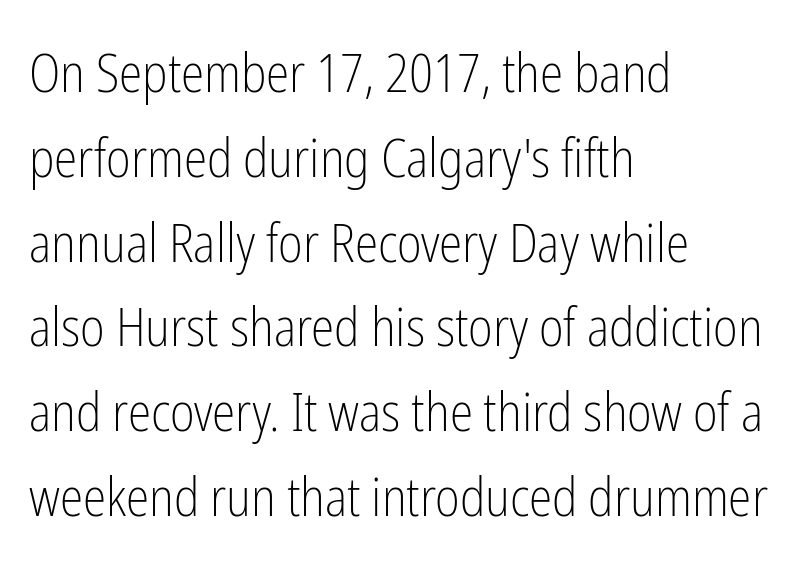
The image shows 53 px light, condensed sans-serif type, upright; set left-aligned, normal line spacing (1.6x), normal letter spacing, not underlined; low stroke contrast and a medium x-height.
